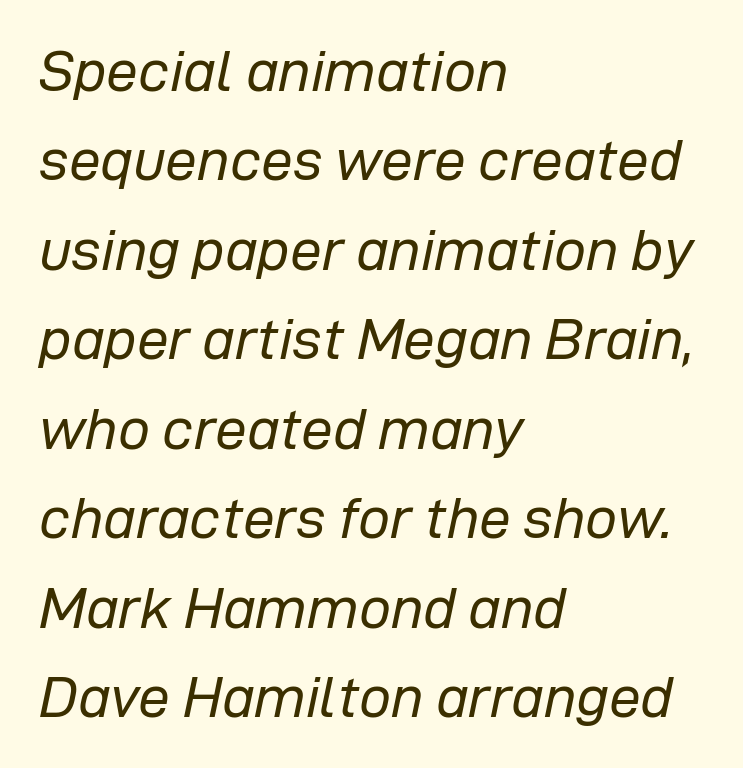
The image shows 57 px regular-weight type, italic (leaning right); set left-aligned, normal line spacing (1.57x), normal letter spacing, not underlined; low stroke contrast and a medium x-height.
